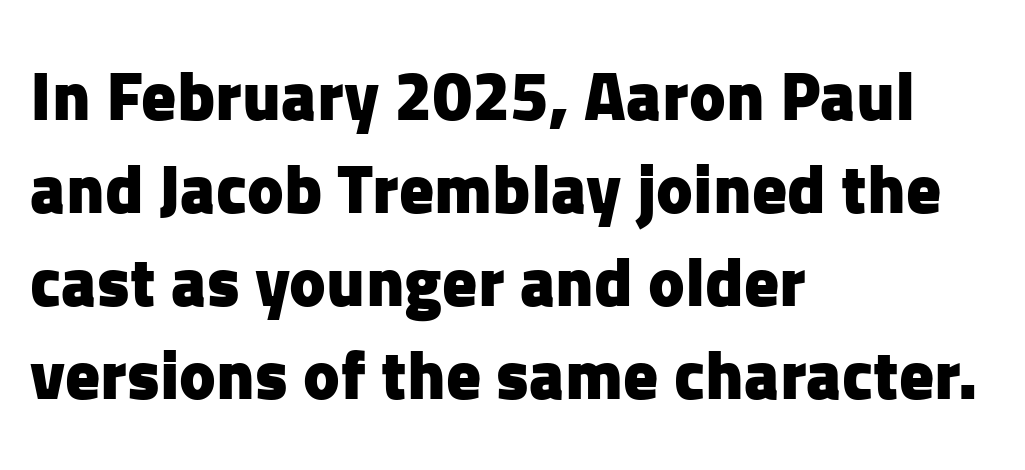
{"serif": "no", "italic": "no", "bold": "yes", "weight": "heavy", "width": "normal", "stroke_contrast": "low", "x_height": "medium", "monospaced": "no", "underline": "no", "align": "left", "line_spacing": "normal", "line_spacing_ratio": 1.35, "letter_spacing": "normal", "letter_spacing_em": 0.0, "glyph_px": 69}
